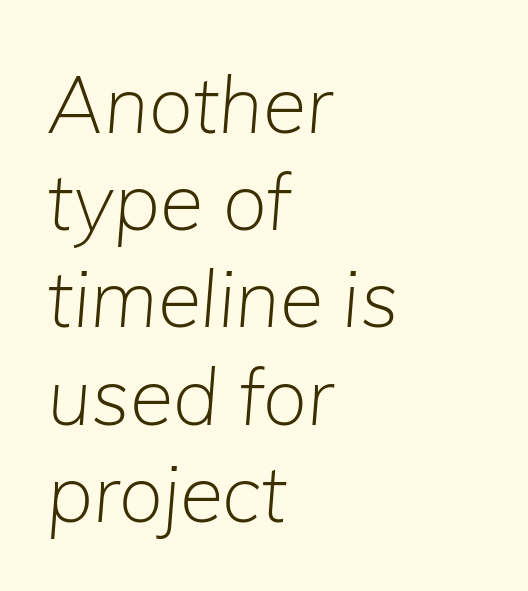
The image shows 79 px light type, italic (leaning right); set left-aligned, line spacing 1.23x, normal letter spacing, not underlined; low stroke contrast and a medium x-height.
